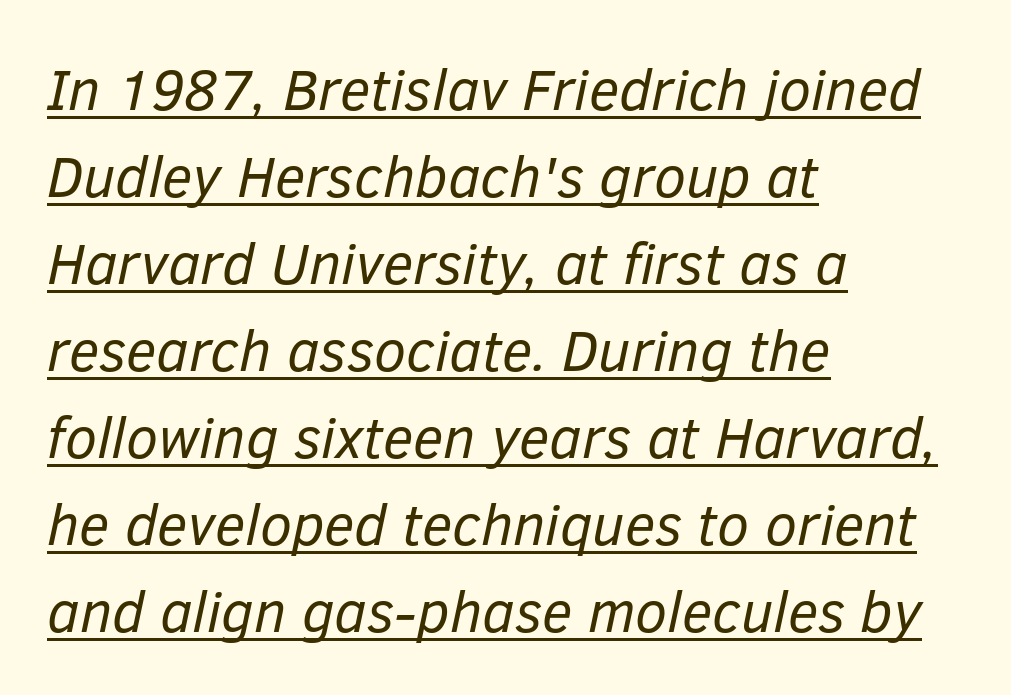
The image shows 58 px regular-weight type, italic (leaning right); set left-aligned, normal line spacing (1.5x), normal letter spacing, underlined; low stroke contrast and a medium x-height.
